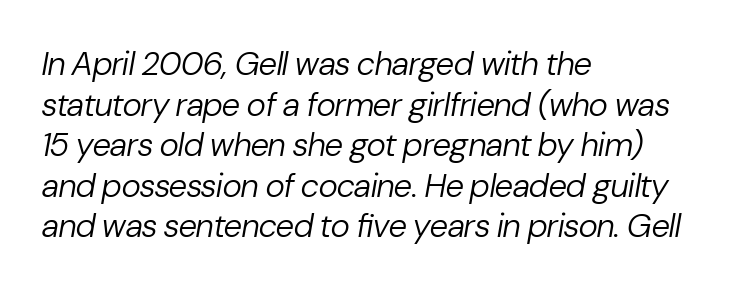
The face looks like a standard text weight, possibly lighter. The space directly below the letters is spotless. The text carries the slant typical of an italic or oblique font. Visually the block forms a straight wall on the left and a jagged coastline on the right.
